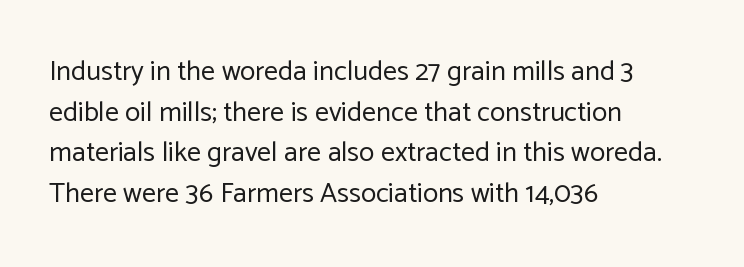
Q: Is the text bold? A: No.
Q: Is the text italic (slanted)? A: No, it is upright.
Q: Is the typeface a serif or a sans-serif typeface? A: Sans-serif.
Q: Is the text underlined? A: No.
Q: How is the paragraph aligned? A: Left-aligned.
Q: Is the spacing between letters normal or unusually wide? A: Normal.
Q: Is the spacing between lines tight, normal or loose? A: Normal.
Q: Width (condensed, normal, or wide)? A: Normal.
Q: Stroke contrast? A: Low.
Q: x-height? A: Medium.
Q: Monospaced? A: No.
